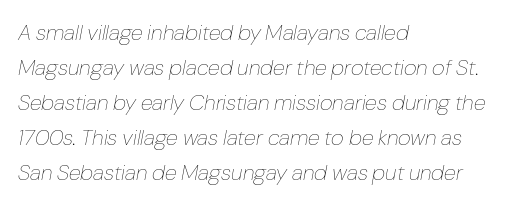
{"italic": "yes", "lean": "right", "slant_degrees": 10, "bold": "no", "underline": "no", "align": "left", "line_spacing": "normal", "line_spacing_ratio": 1.59, "letter_spacing": "normal", "letter_spacing_em": 0.0, "glyph_px": 22}
